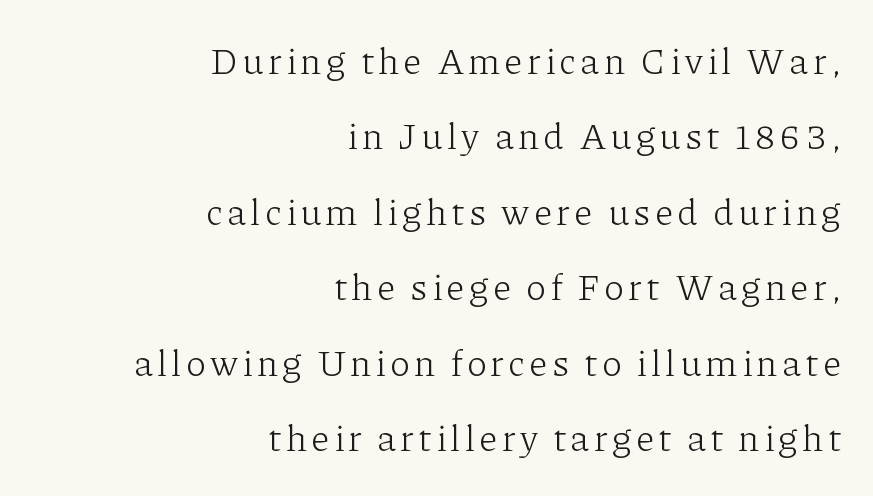
The image shows 37 px light serif type, upright; set right-aligned, loose line spacing (2.04x), not underlined; low stroke contrast and a medium x-height.
